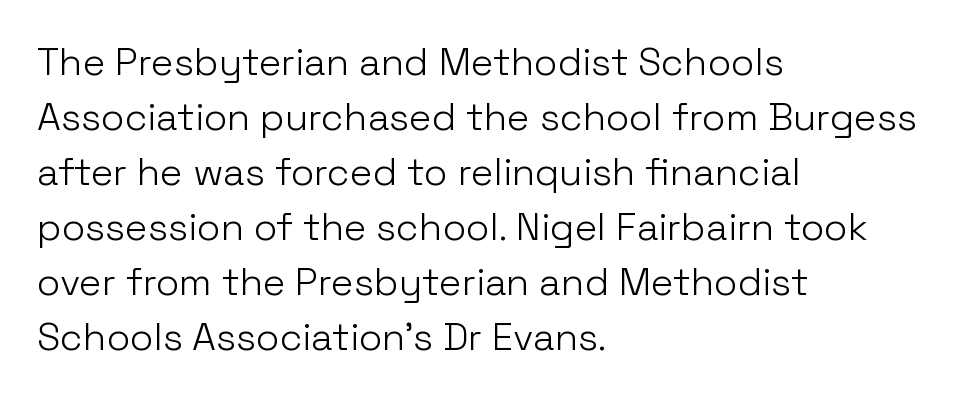
{"serif": "no", "italic": "no", "bold": "no", "weight": "light", "width": "normal", "stroke_contrast": "low", "x_height": "medium", "monospaced": "no", "underline": "no", "align": "left", "line_spacing": "normal", "line_spacing_ratio": 1.45, "letter_spacing": "normal", "letter_spacing_em": 0.0, "glyph_px": 38}
